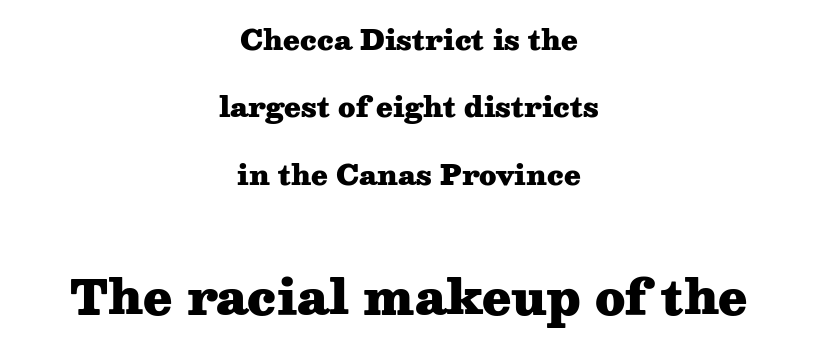
{"serif": "yes", "italic": "no", "bold": "yes", "weight": "heavy", "width": "wide", "stroke_contrast": "medium", "x_height": "medium", "monospaced": "no", "underline": "no", "align": "center", "line_spacing": "loose", "line_spacing_ratio": 2.5, "letter_spacing": "normal", "letter_spacing_em": 0.0, "larger_block": "second", "size_ratio": 1.74, "glyph_px": 47}
